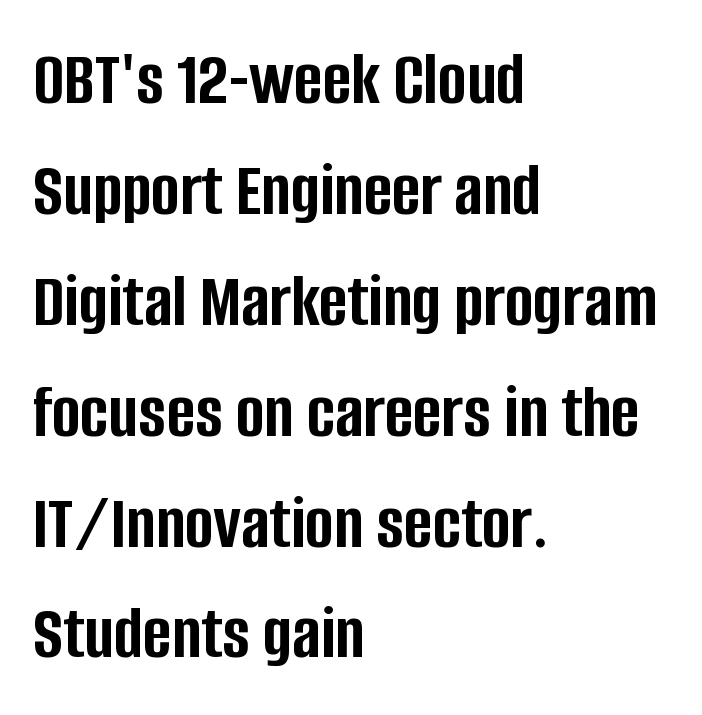
The rendering uses natural spacing where letterforms have individual widths. Regular leading. Visually the block forms a straight wall on the left and a jagged coastline on the right. Nobody drew a line under any word here.
